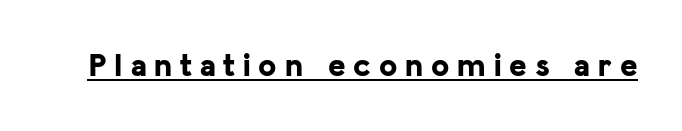
{"serif": "no", "italic": "no", "bold": "yes", "weight": "bold", "width": "normal", "stroke_contrast": "low", "x_height": "medium", "monospaced": "no", "underline": "yes", "letter_spacing": "wide", "letter_spacing_em": 0.24, "glyph_px": 33}
